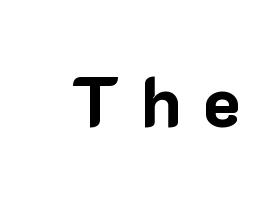
Q: Is the text bold? A: Yes.
Q: Is the text italic (slanted)? A: No, it is upright.
Q: Is the typeface a serif or a sans-serif typeface? A: Sans-serif.
Q: Is the text underlined? A: No.
Q: Is the spacing between letters normal or unusually wide? A: Unusually wide.
Q: Width (condensed, normal, or wide)? A: Normal.
Q: Stroke contrast? A: Low.
Q: x-height? A: Medium.
Q: Monospaced? A: No.
